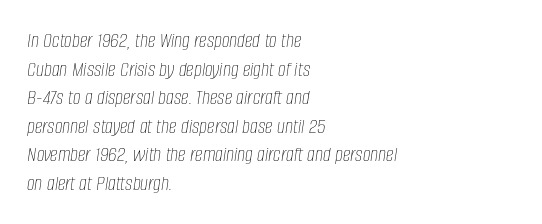
The image shows 22 px text type, italic (leaning right); set left-aligned, normal line spacing (1.3x), normal letter spacing, not underlined.
